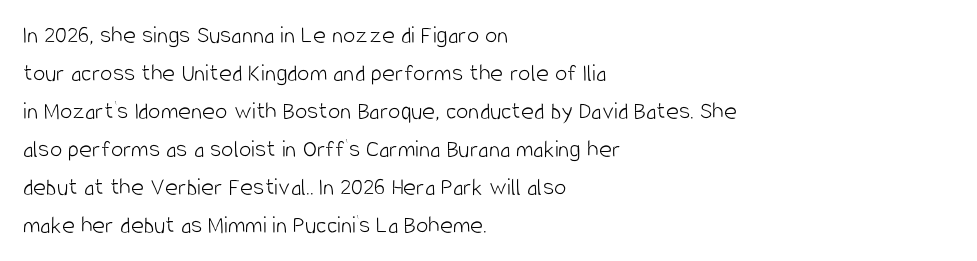
The image shows 25 px text type, upright; set left-aligned, normal line spacing (1.52x), normal letter spacing, not underlined.
